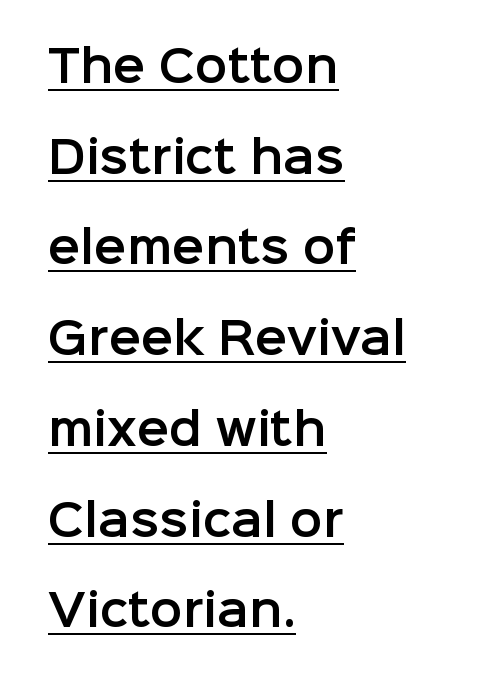
Successive baselines arrive slowly, with a big drop between each. The letters carry no serifs — their stems end cleanly without finishing strokes. Caption: multi-line text, flush left, ragged right. A roman cut, with each character standing at attention.
